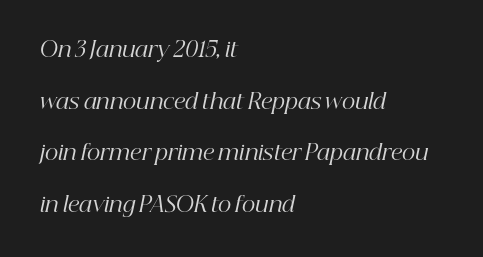
The image shows 21 px text type, italic (leaning right); set left-aligned, loose line spacing (2.46x), normal letter spacing, not underlined.
